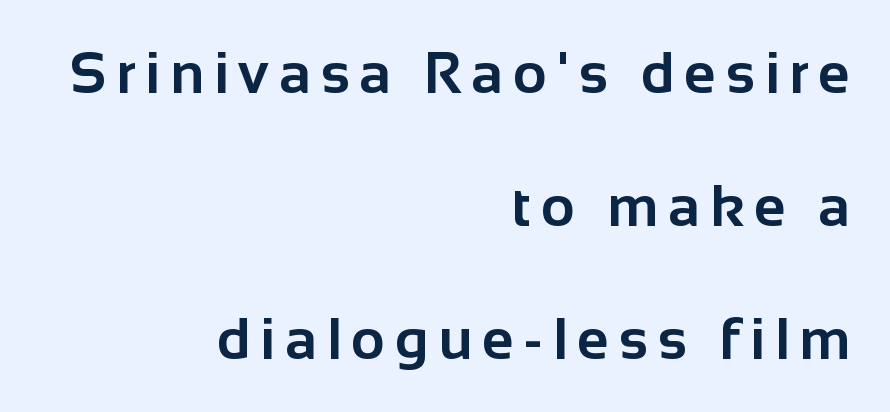
{"serif": "no", "italic": "no", "bold": "yes", "weight": "bold", "width": "normal", "stroke_contrast": "low", "x_height": "medium", "monospaced": "no", "underline": "no", "align": "right", "line_spacing": "loose", "line_spacing_ratio": 2.29, "glyph_px": 58}
